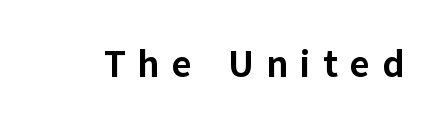
Q: Is the text bold? A: Yes.
Q: Is the text italic (slanted)? A: No, it is upright.
Q: Is the typeface a serif or a sans-serif typeface? A: Sans-serif.
Q: Is the text underlined? A: No.
Q: Is the spacing between letters normal or unusually wide? A: Unusually wide.
Q: Width (condensed, normal, or wide)? A: Normal.
Q: Stroke contrast? A: Low.
Q: x-height? A: Medium.
Q: Monospaced? A: No.
